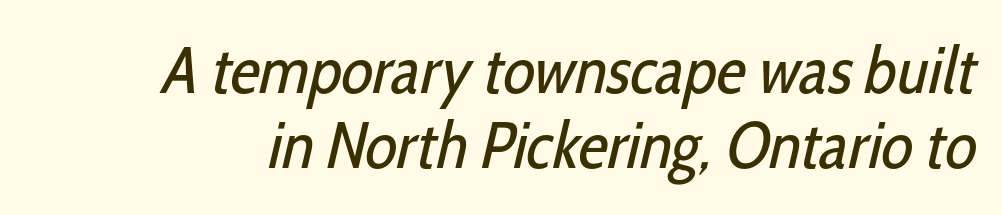
The image shows 66 px regular-weight, condensed sans-serif type; set tight line spacing (1.14x), normal letter spacing, not underlined; low stroke contrast and a medium x-height.
